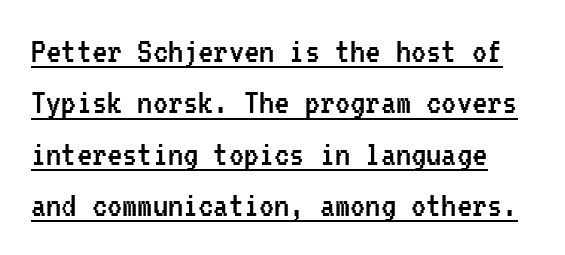
The image shows 38 px regular-weight, condensed sans-serif type, upright, monospaced; set normal line spacing (1.35x), normal letter spacing, underlined; low stroke contrast and a medium x-height.
